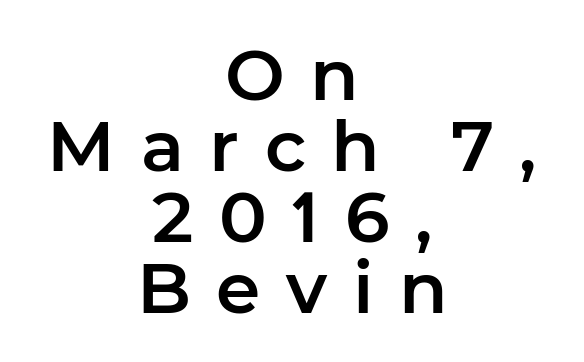
Just letters on the line, the space beneath them empty. The font family rendered here belongs to the sans-serif group. This sample has the flowing, uneven cadence of proportional lettering. Horizontal bands of white between lines are thin slivers.
